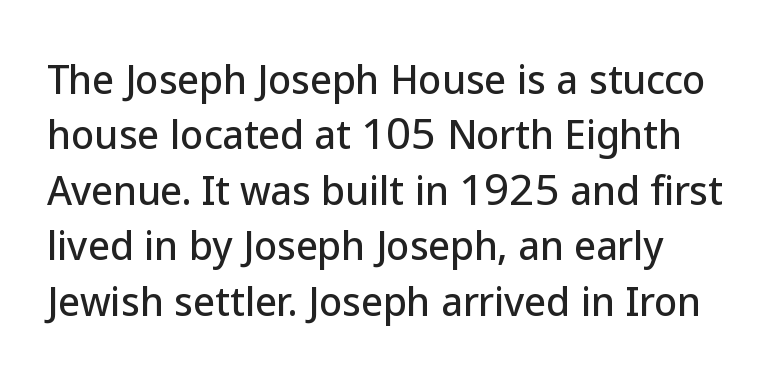
{"serif": "no", "italic": "no", "width": "normal", "stroke_contrast": "low", "x_height": "medium", "monospaced": "no", "underline": "no", "line_spacing": "normal", "line_spacing_ratio": 1.46, "letter_spacing": "normal", "letter_spacing_em": 0.0, "glyph_px": 38}
